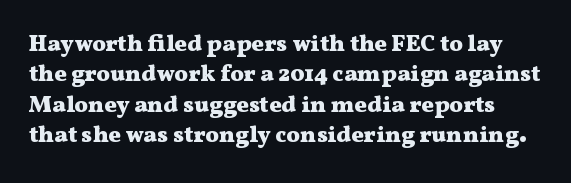
Q: Is the text bold? A: Yes.
Q: Is the text italic (slanted)? A: No, it is upright.
Q: Is the text underlined? A: No.
Q: Is the spacing between letters normal or unusually wide? A: Normal.
Q: Is the spacing between lines tight, normal or loose? A: Normal.
